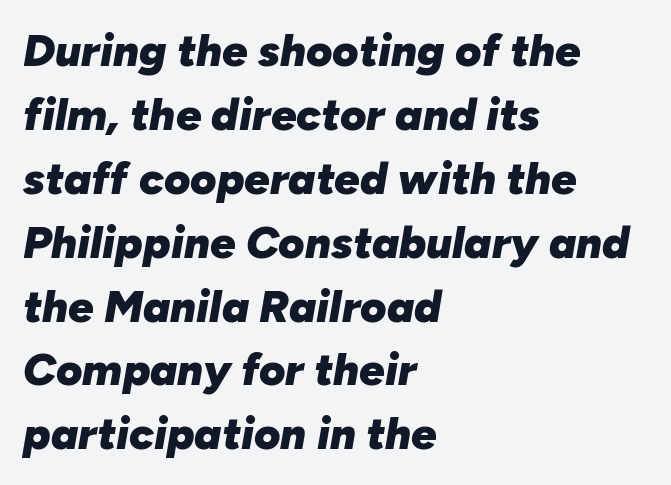
The image shows 45 px heavy type, italic (leaning right); set left-aligned, normal line spacing (1.42x), normal letter spacing, not underlined; low stroke contrast and a medium x-height.
